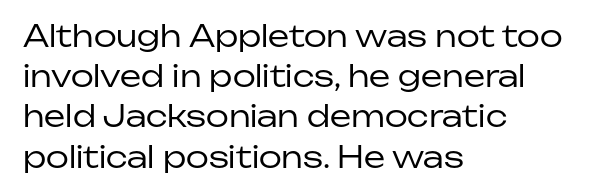
Is the block centered? No — it sits flush against the left margin. Beneath every word, the page is bare. Grotesque or geometric, the face here clearly has no serifs. Look at the tracking — it's just the regular setting, nothing added. Line spacing here is normal. Here the designer chose a conventional face with non-uniform glyph widths.
